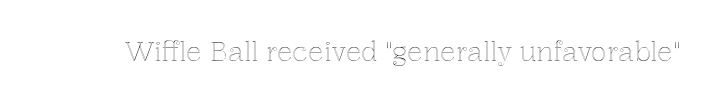
The image shows 26 px text type, upright; set normal letter spacing, not underlined.
